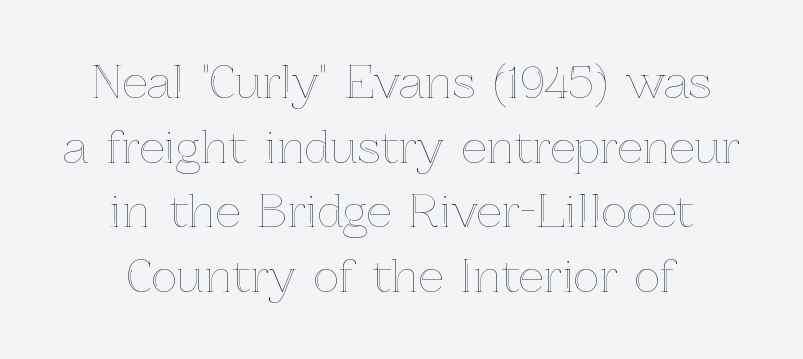
Q: Is the text italic (slanted)? A: No, it is upright.
Q: Is the text underlined? A: No.
Q: How is the paragraph aligned? A: Centered.
Q: Is the spacing between letters normal or unusually wide? A: Normal.
Q: Is the spacing between lines tight, normal or loose? A: Normal.
Q: Width (condensed, normal, or wide)? A: Normal.
Q: x-height? A: Medium.
Q: Monospaced? A: No.
